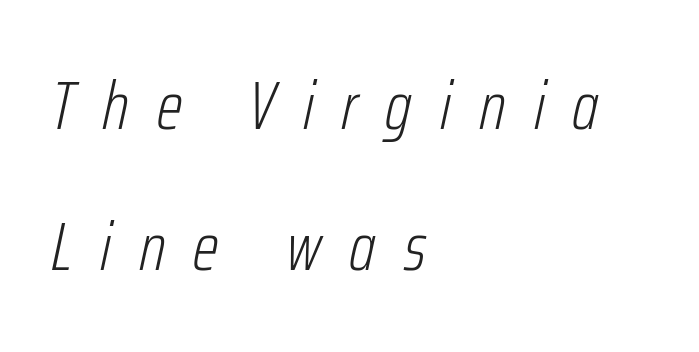
Notice the wide empty band between every row — that's loose leading. The face used here is proportionally spaced, like ordinary book or web type. A typesetter would call this heavily tracked-out type. Descenders are the only things crossing below the line. The strokes are not fattened; the text isn't bold. If you drew a line through each stem, it would be angled.
